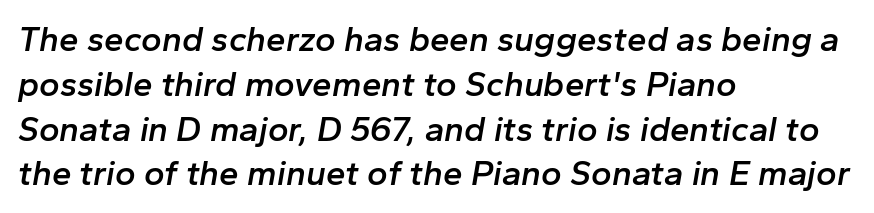
The image shows 35 px semibold type, italic (leaning right); set left-aligned, normal line spacing (1.28x), normal letter spacing, not underlined; low stroke contrast and a medium x-height.
